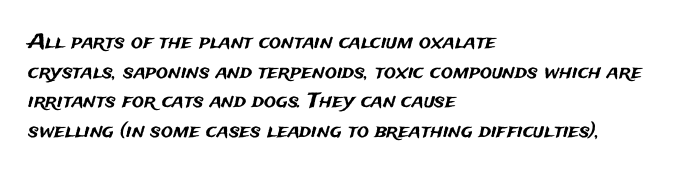
Q: Is the text italic (slanted)? A: Yes.
Q: Is the text underlined? A: No.
Q: How is the paragraph aligned? A: Left-aligned.
Q: Is the spacing between letters normal or unusually wide? A: Normal.
Q: Is the spacing between lines tight, normal or loose? A: Normal.
